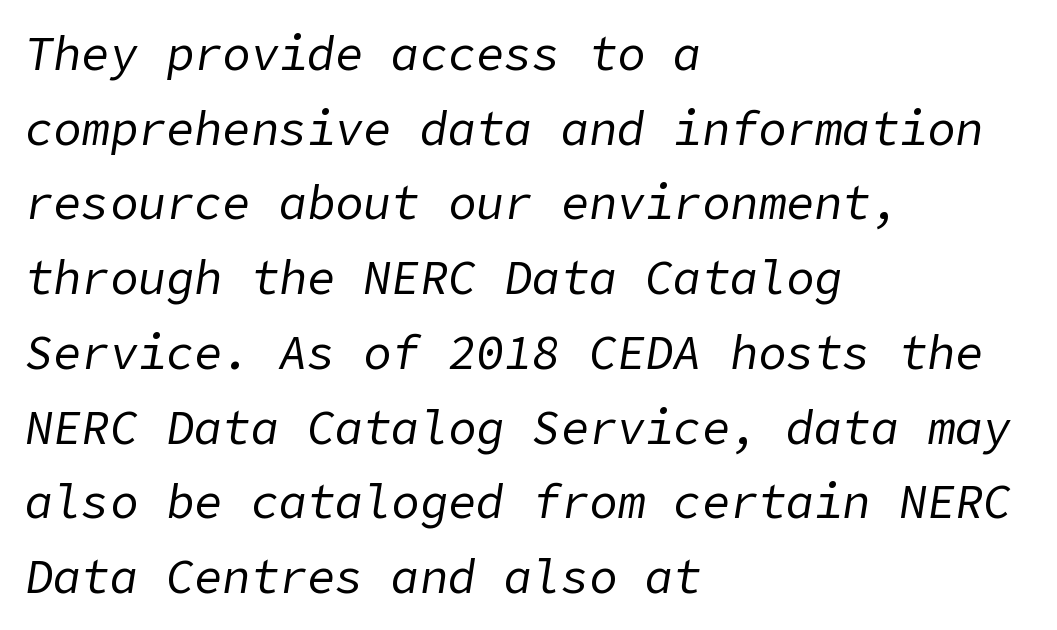
The face used here is rendered with its standard letterfit. Alignment: flush left. Italic? Definitely — the glyphs are oblique. Heaviness? Minimal to ordinary, like unemphasized prose.
